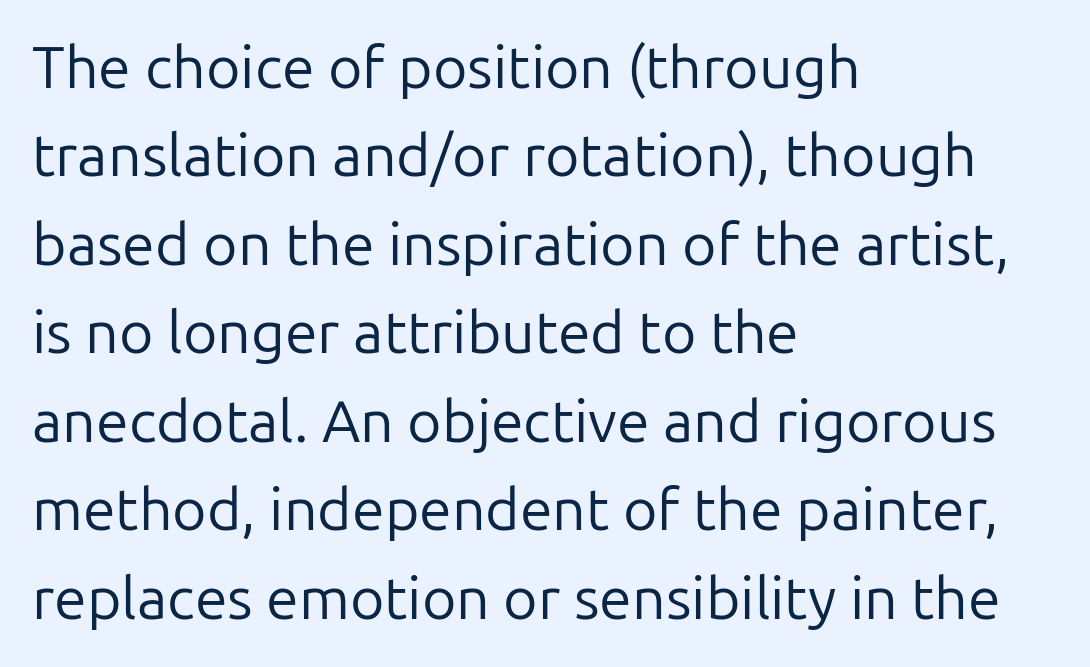
The image shows 59 px regular-weight sans-serif type, upright; set left-aligned, normal line spacing (1.5x), normal letter spacing, not underlined; low stroke contrast and a medium x-height.
